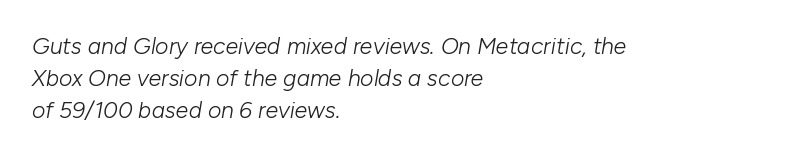
Q: Is the text bold? A: No.
Q: Is the text italic (slanted)? A: Yes, it leans right by about 10 degrees.
Q: Is the text underlined? A: No.
Q: How is the paragraph aligned? A: Left-aligned.
Q: Is the spacing between letters normal or unusually wide? A: Normal.
Q: Is the spacing between lines tight, normal or loose? A: Normal.
